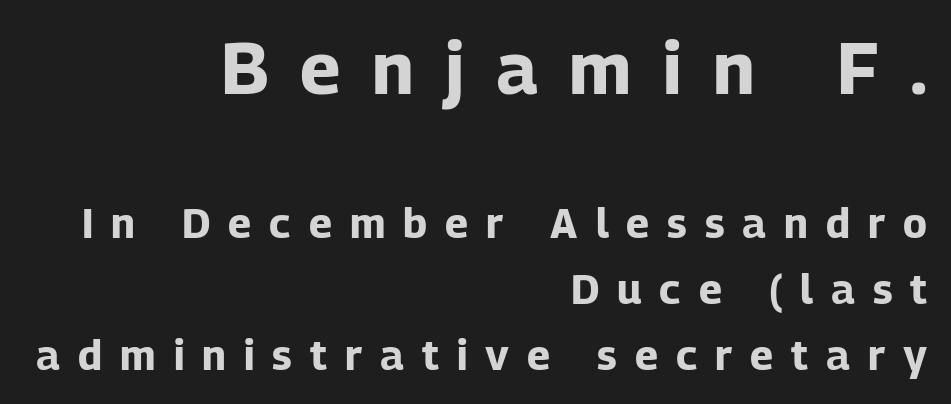
Q: Is the text bold? A: Yes.
Q: Is the text italic (slanted)? A: No, it is upright.
Q: Is the typeface a serif or a sans-serif typeface? A: Sans-serif.
Q: Is the text underlined? A: No.
Q: How is the paragraph aligned? A: Right-aligned.
Q: Is the spacing between letters normal or unusually wide? A: Unusually wide.
Q: Is the spacing between lines tight, normal or loose? A: Normal.
Q: Which block of text is set in a larger size, the first (top) or the second (bottom)? A: The first (top) one.
Q: Width (condensed, normal, or wide)? A: Normal.
Q: Stroke contrast? A: Low.
Q: x-height? A: Medium.
Q: Monospaced? A: No.
